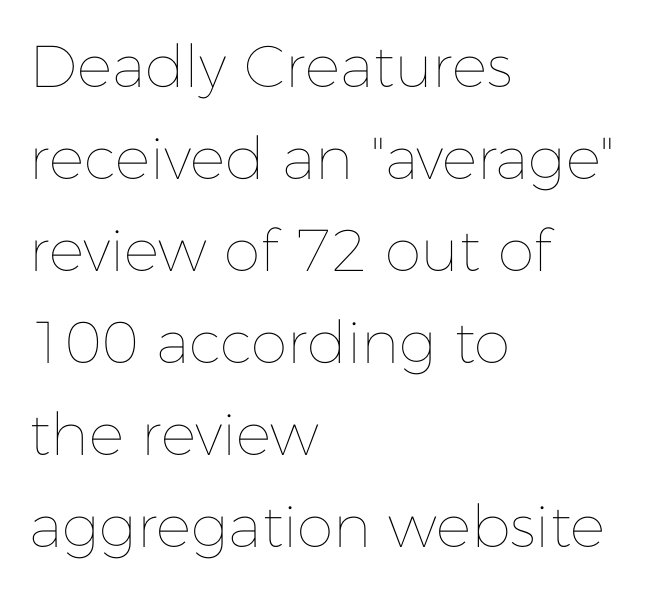
Q: Is the text bold? A: No.
Q: Is the text italic (slanted)? A: No, it is upright.
Q: Is the text underlined? A: No.
Q: How is the paragraph aligned? A: Left-aligned.
Q: Is the spacing between letters normal or unusually wide? A: Normal.
Q: Is the spacing between lines tight, normal or loose? A: Normal.
Q: Width (condensed, normal, or wide)? A: Normal.
Q: Stroke contrast? A: Low.
Q: x-height? A: Medium.
Q: Monospaced? A: No.
